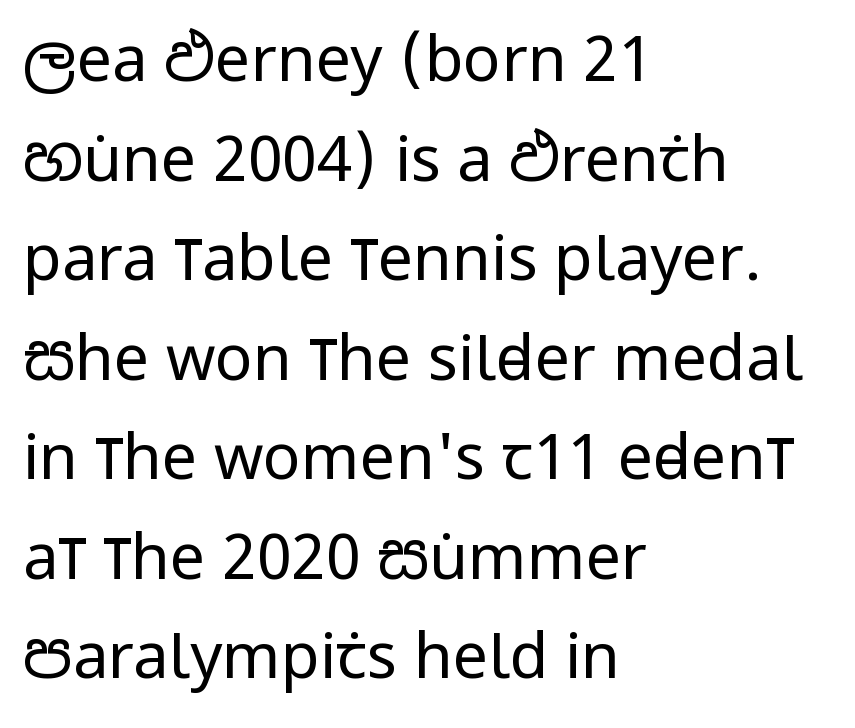
Underlining? Definitely not there. Proportional: the letters do not fall into vertical columns. The rendering uses a moderate line-height, typical for paragraphs. Here the glyphs are tracked normally, forming tight word shapes. The passage shown is typeset with a sans-serif family. Is the stroke heavy? The answer is a plain regular-or-lighter.
